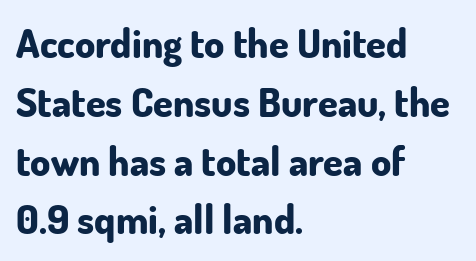
Italic: no, the glyphs are upright roman. Does the type have serifs? No, each stem ends abruptly. The passage is arranged the way most books set body copy — flush left. Underlining? Definitely not there.
